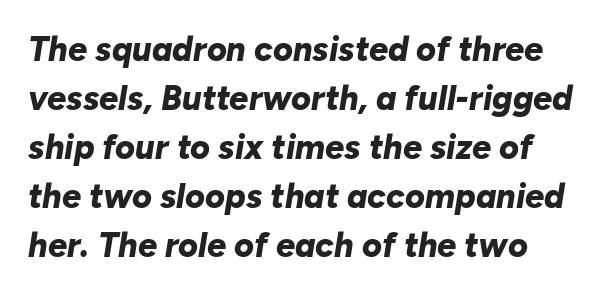
Strong, thick strokes mark this as bold type. Baseline-to-baseline distance is the conventional proportion of letter height. Check under the words: just untouched page. In terms of letterspacing, this is plain default setting.
